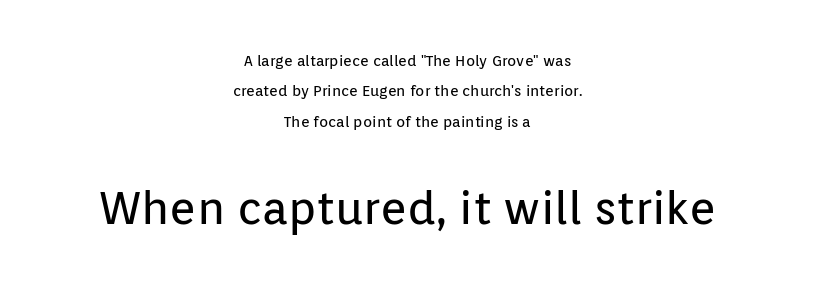
The image shows 46 px regular-weight sans-serif type, upright; set centered, loose line spacing (2.03x), normal letter spacing, not underlined; the second (bottom) block is 3.07x larger; low stroke contrast and a medium x-height.
